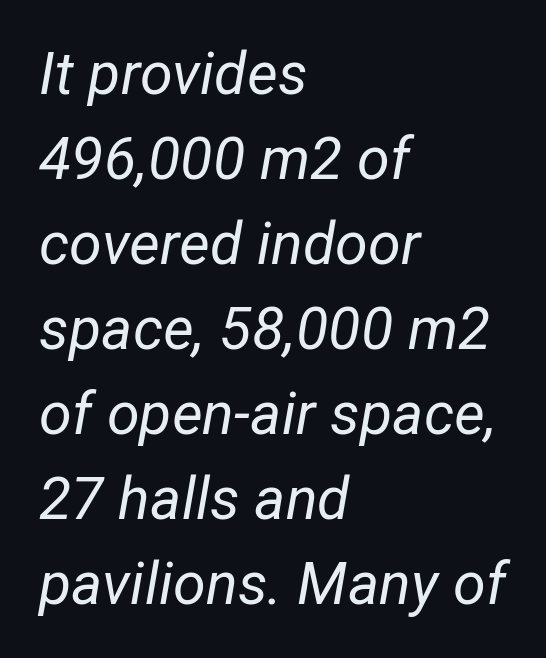
Q: Is the text bold? A: No.
Q: Is the text italic (slanted)? A: Yes, it leans right by about 12 degrees.
Q: Is the text underlined? A: No.
Q: How is the paragraph aligned? A: Left-aligned.
Q: Is the spacing between letters normal or unusually wide? A: Normal.
Q: Is the spacing between lines tight, normal or loose? A: Normal.
Q: Width (condensed, normal, or wide)? A: Normal.
Q: Stroke contrast? A: Low.
Q: x-height? A: Medium.
Q: Monospaced? A: No.
